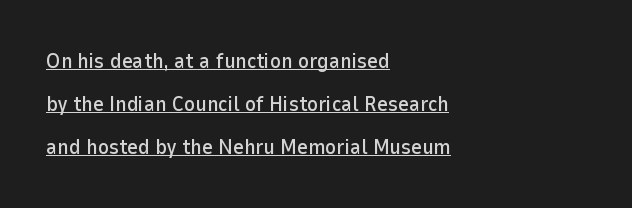
The image shows 21 px text type, upright; set left-aligned, loose line spacing (2.04x), normal letter spacing, underlined.
